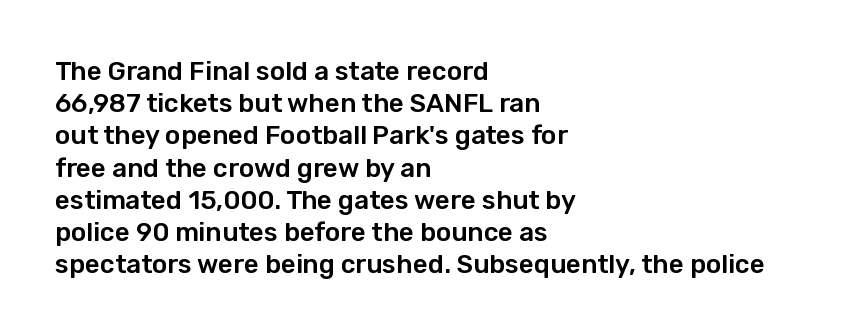
You could call the tracking neutral — neither tight nor loose. Posture: upright roman. Which margin do the lines hug? The left one — the right edge is uneven. Decoration check: the copy has no underline.
